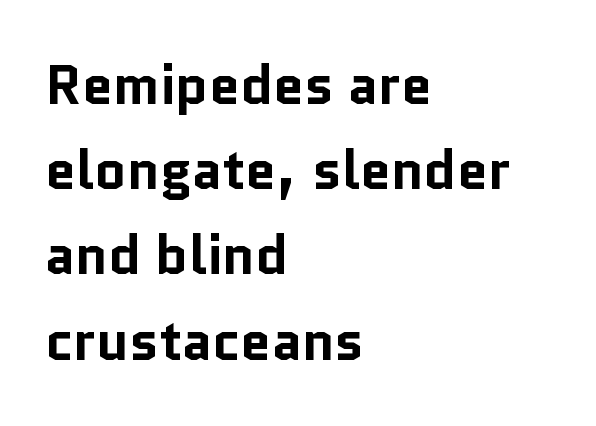
The image shows 55 px bold sans-serif type, upright; set left-aligned, normal line spacing (1.55x), normal letter spacing, not underlined; low stroke contrast and a medium x-height.
